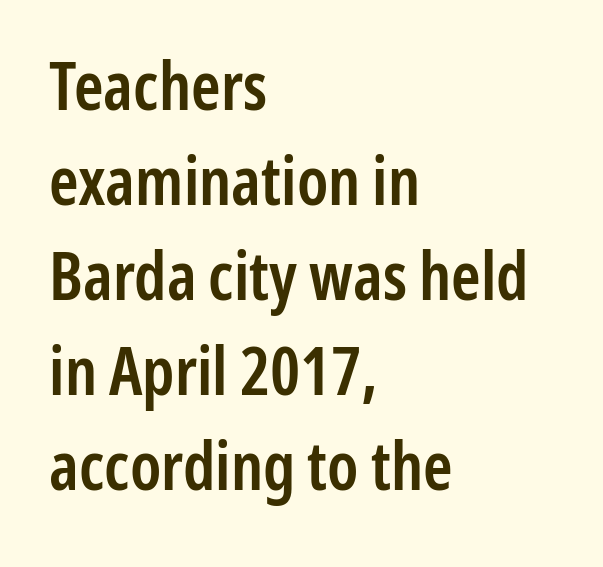
{"serif": "no", "italic": "no", "bold": "semi", "weight": "semibold", "width": "condensed", "stroke_contrast": "low", "x_height": "medium", "monospaced": "no", "underline": "no", "align": "left", "line_spacing": "normal", "line_spacing_ratio": 1.44, "letter_spacing": "normal", "letter_spacing_em": 0.0, "glyph_px": 66}
